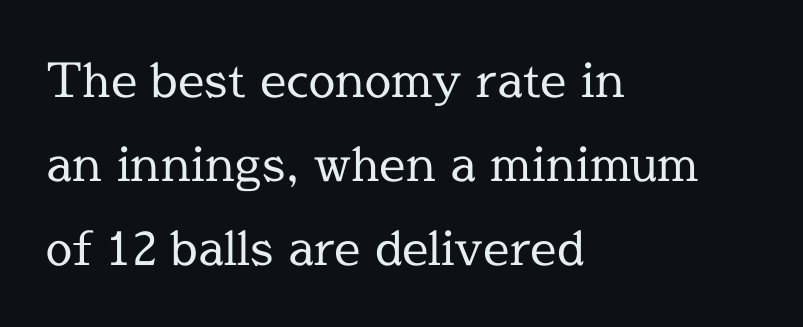
The image shows 47 px regular-weight serif type, upright; set left-aligned, line spacing 1.79x, normal letter spacing, not underlined; a medium x-height.
